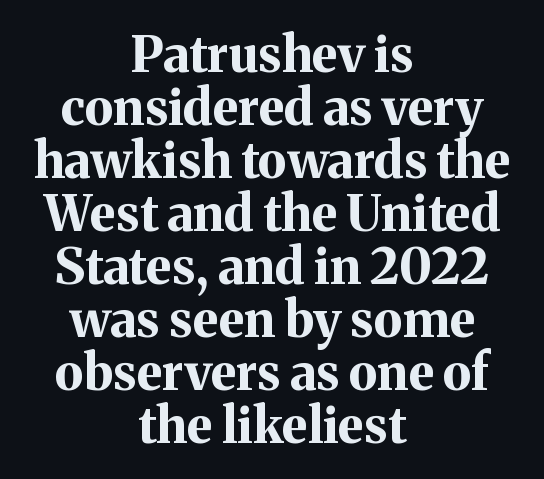
{"serif": "yes", "italic": "no", "bold": "yes", "weight": "bold", "width": "normal", "stroke_contrast": "medium", "x_height": "medium", "monospaced": "no", "underline": "no", "align": "center", "line_spacing": "tight", "line_spacing_ratio": 1.06, "letter_spacing": "normal", "letter_spacing_em": 0.0, "glyph_px": 50}
